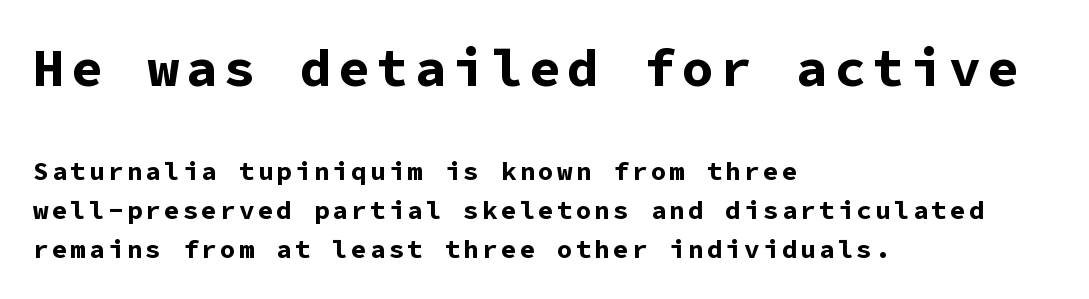
Any mark beneath the type? The region is blank. The paragraph shown leans on its left margin. Ordinary non-slanted type is in use. No feet cap the strokes, marking this as sans-serif type. The face used here has the dense, thick strokes of a bold. Here the designer chose a console-style face with uniform glyph widths.
